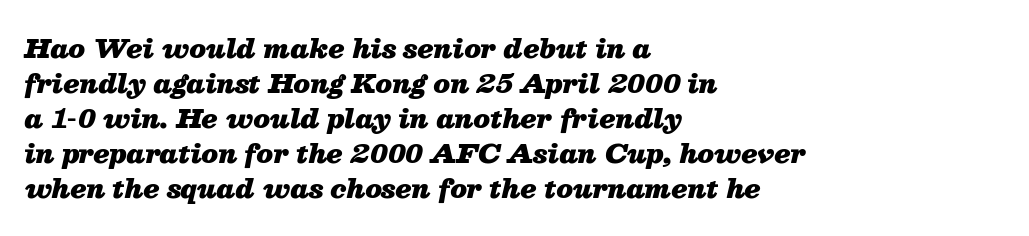
Q: Is the text bold? A: Yes.
Q: Is the text italic (slanted)? A: Yes, it leans right by about 13 degrees.
Q: Is the text underlined? A: No.
Q: How is the paragraph aligned? A: Left-aligned.
Q: Is the spacing between letters normal or unusually wide? A: Normal.
Q: Is the spacing between lines tight, normal or loose? A: Normal.
